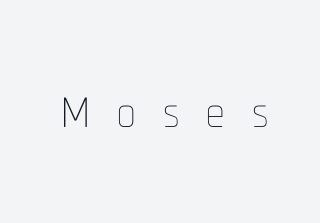
Q: Is the text bold? A: No.
Q: Is the text italic (slanted)? A: No, it is upright.
Q: Is the text underlined? A: No.
Q: Is the spacing between letters normal or unusually wide? A: Unusually wide.
Q: Width (condensed, normal, or wide)? A: Condensed.
Q: Stroke contrast? A: Low.
Q: x-height? A: Medium.
Q: Monospaced? A: No.
